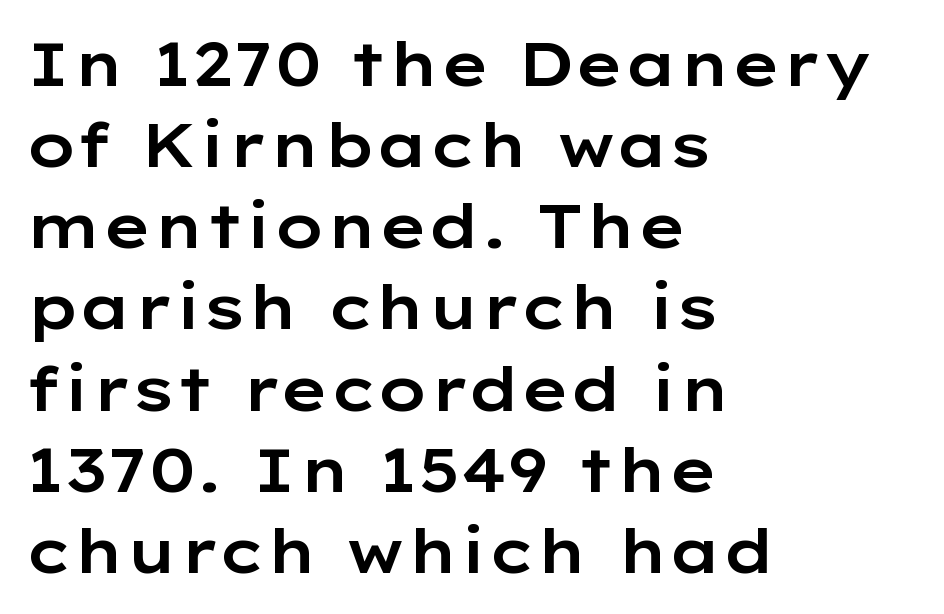
{"serif": "no", "italic": "no", "width": "wide", "stroke_contrast": "low", "x_height": "medium", "monospaced": "no", "underline": "no", "align": "left", "line_spacing": "normal", "line_spacing_ratio": 1.33, "letter_spacing": "normal", "letter_spacing_em": 0.0, "glyph_px": 61}
